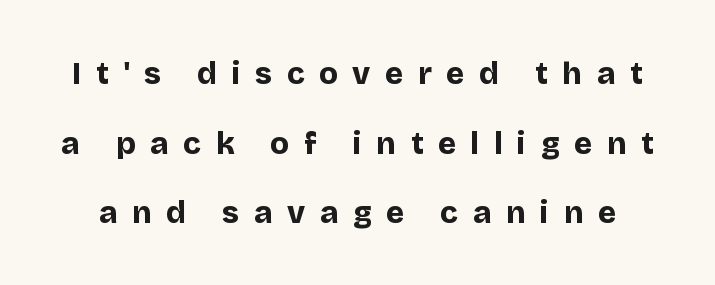
The image shows 31 px bold sans-serif type, upright; set loose line spacing (2.25x), unusually wide letter spacing (+0.47 em), not underlined; low stroke contrast and a large x-height.
